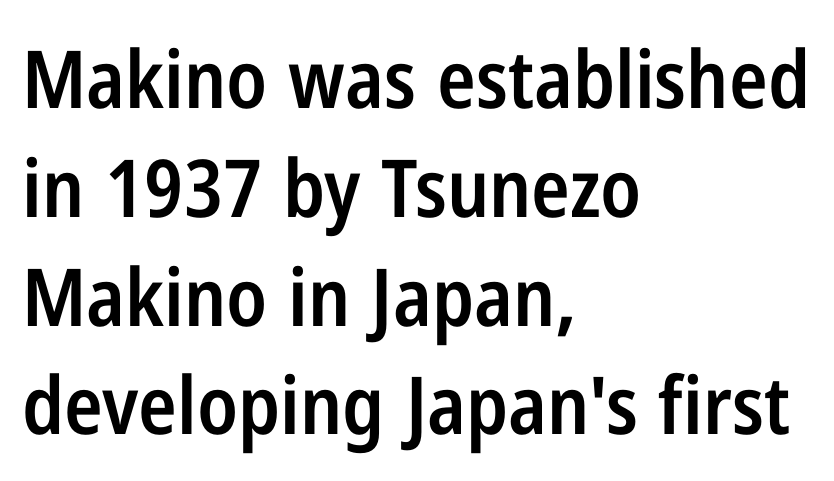
The image shows 80 px semibold, condensed sans-serif type, upright; set left-aligned, normal line spacing (1.36x), normal letter spacing, not underlined; low stroke contrast and a medium x-height.
